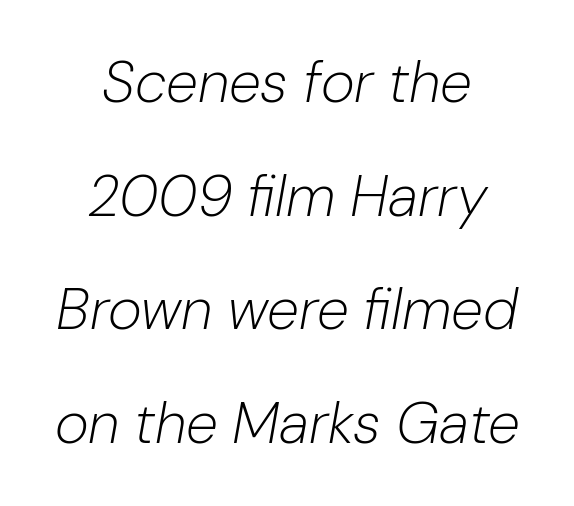
Q: Is the text bold? A: No.
Q: Is the text italic (slanted)? A: Yes, it leans right by about 10 degrees.
Q: Is the text underlined? A: No.
Q: How is the paragraph aligned? A: Centered.
Q: Is the spacing between letters normal or unusually wide? A: Normal.
Q: Is the spacing between lines tight, normal or loose? A: Loose.
Q: Width (condensed, normal, or wide)? A: Normal.
Q: Stroke contrast? A: Low.
Q: x-height? A: Medium.
Q: Monospaced? A: No.
